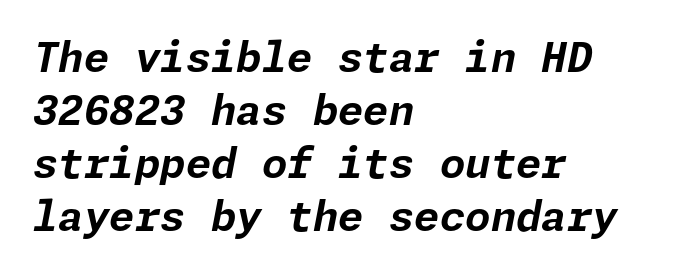
Q: Is the text bold? A: Yes.
Q: Is the text italic (slanted)? A: Yes, it leans right by about 11 degrees.
Q: Is the text underlined? A: No.
Q: How is the paragraph aligned? A: Left-aligned.
Q: Is the spacing between letters normal or unusually wide? A: Normal.
Q: Is the spacing between lines tight, normal or loose? A: Normal.
Q: Width (condensed, normal, or wide)? A: Normal.
Q: Stroke contrast? A: Low.
Q: x-height? A: Medium.
